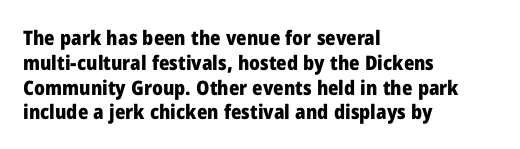
{"italic": "no", "bold": "yes", "underline": "no", "align": "left", "line_spacing_ratio": 1.24, "letter_spacing": "normal", "letter_spacing_em": 0.0, "glyph_px": 20}
